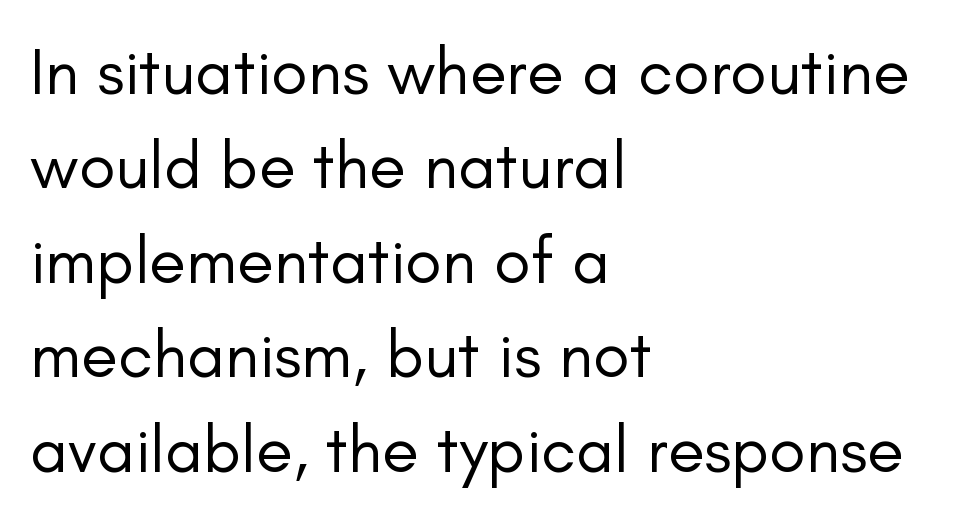
Each line starts at the same left margin while the right side varies. Regular leading. Descender tails drop into unmarked territory. There is no visible air inserted between adjacent glyphs. Compared with a typical body face, this is equally light or lighter still. When letters stand straight like this, we call the style roman or upright.
